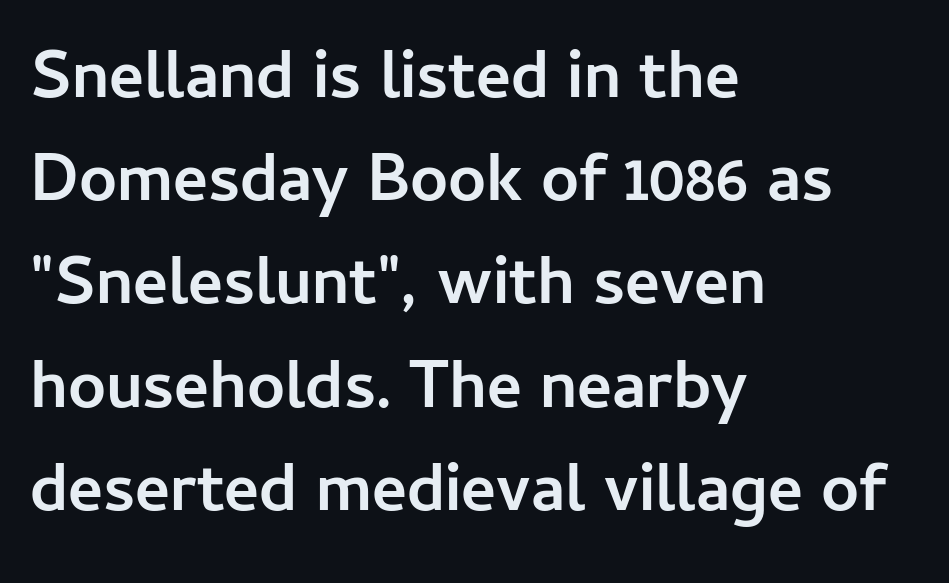
Q: Is the text bold? A: Yes.
Q: Is the text italic (slanted)? A: No, it is upright.
Q: Is the typeface a serif or a sans-serif typeface? A: Sans-serif.
Q: Is the text underlined? A: No.
Q: How is the paragraph aligned? A: Left-aligned.
Q: Is the spacing between letters normal or unusually wide? A: Normal.
Q: Is the spacing between lines tight, normal or loose? A: Normal.
Q: Width (condensed, normal, or wide)? A: Normal.
Q: Stroke contrast? A: Low.
Q: x-height? A: Medium.
Q: Monospaced? A: No.
